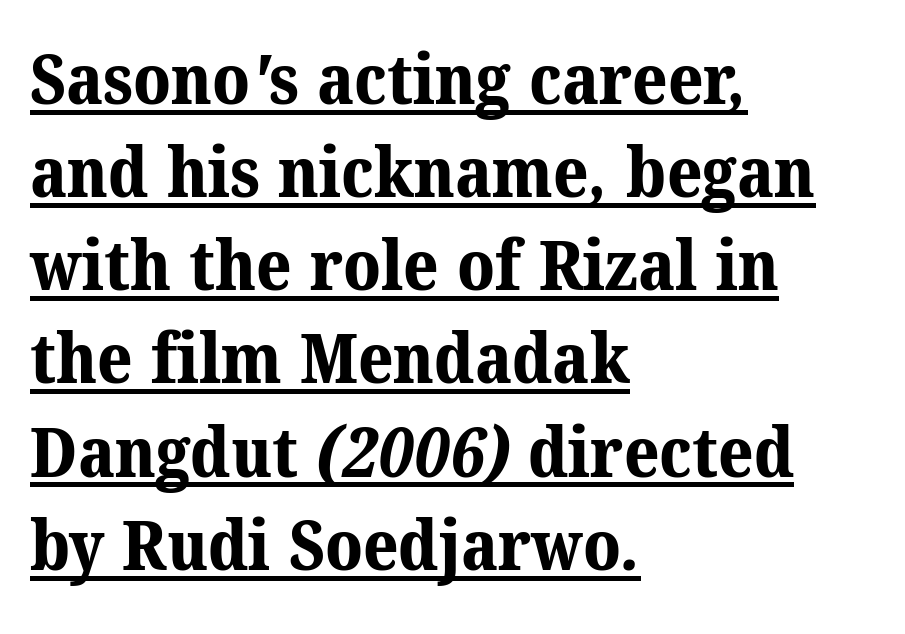
{"serif": "yes", "bold": "yes", "weight": "bold", "width": "normal", "stroke_contrast": "medium", "x_height": "medium", "monospaced": "no", "underline": "yes", "align": "left", "line_spacing": "normal", "line_spacing_ratio": 1.35, "letter_spacing": "normal", "letter_spacing_em": 0.0, "glyph_px": 69}
